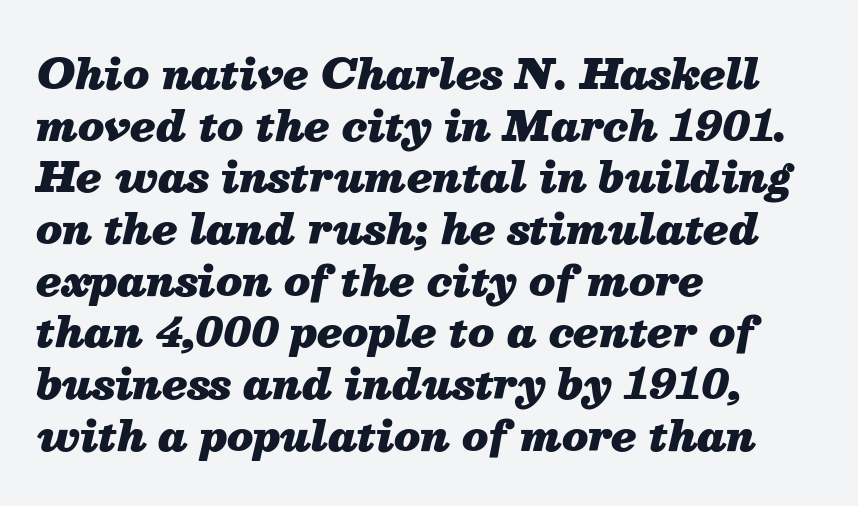
In terms of leading, this rendering sits right in the middle. Tracking here is standard; glyphs follow each other at the usual distance. Which margin do the lines hug? The left one — the right edge is uneven. Designer's note — italics engaged. The passage shown is typed in a proportional face where columns would drift. What weight is shown? A full bold with thick strokes.
